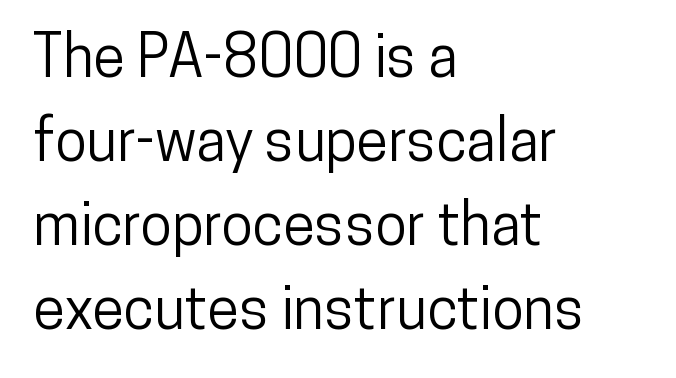
The image shows 58 px condensed sans-serif type, upright; set left-aligned, normal line spacing (1.45x), normal letter spacing, not underlined; low stroke contrast and a medium x-height.
